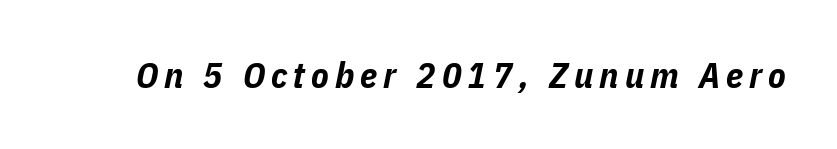
The image shows 36 px bold, condensed type, italic (leaning right); set not underlined; low stroke contrast and a medium x-height.
